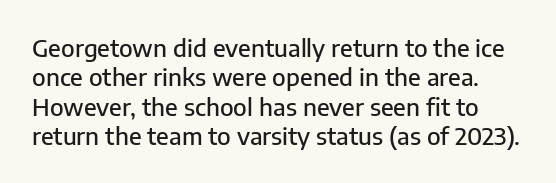
{"italic": "no", "underline": "no", "line_spacing_ratio": 1.22, "letter_spacing": "normal", "letter_spacing_em": 0.0, "glyph_px": 24}
